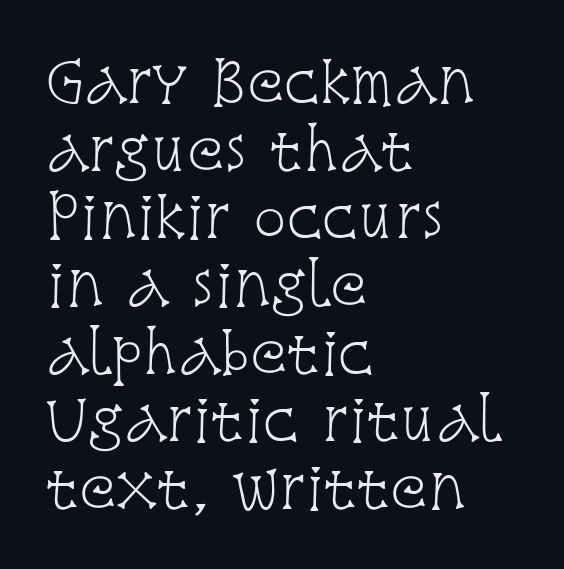
{"serif": "yes", "italic": "no", "bold": "no", "weight": "light", "width": "condensed", "stroke_contrast": "low", "x_height": "large", "monospaced": "no", "underline": "no", "align": "left", "line_spacing_ratio": 1.23, "letter_spacing": "normal", "letter_spacing_em": 0.0, "glyph_px": 55}
